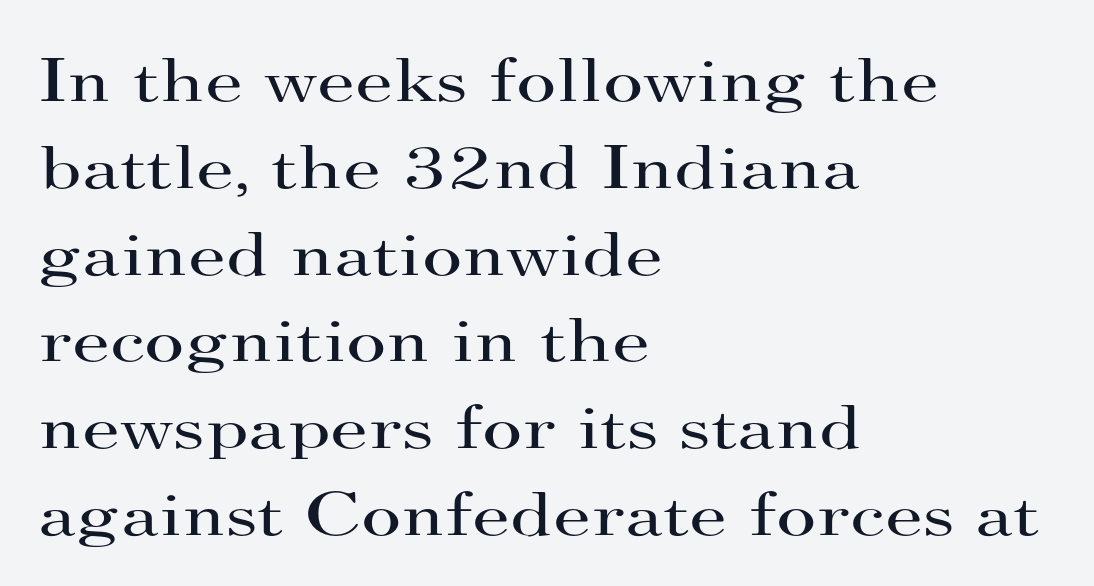
Here the glyphs are tracked normally, forming tight word shapes. The rendering uses a moderate line-height, typical for paragraphs. Note: serifs present on the glyphs. Character widths vary here, with narrow letters taking less room than wide ones. Notice how the passage keeps a crisp vertical edge on the left only. The font sits on the lighter half of the weight spectrum, regular included.
